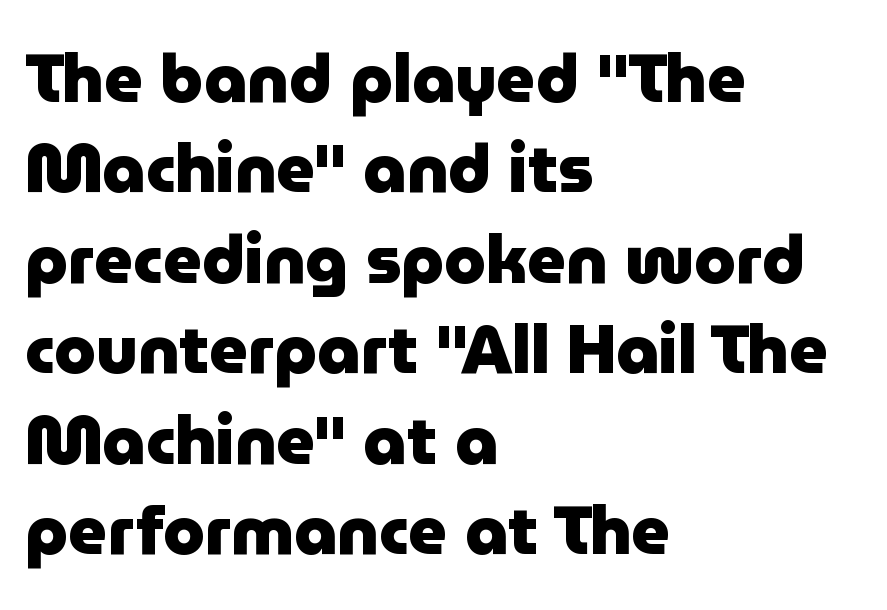
Tall strokes in this sample are plumb rather than angled. Decoration check: the copy has no underline. The passage shown is typed in a proportional face where columns would drift. Compared with typical paragraphs, the rows here are spaced about the same. Nope, no serifs anywhere on these letters.
